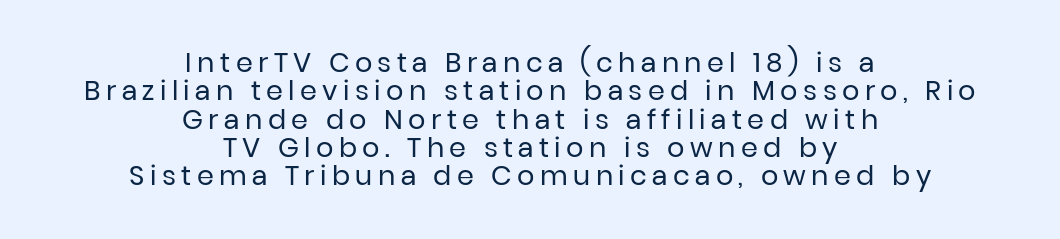
{"italic": "no", "bold": "no", "underline": "no", "align": "center", "line_spacing": "tight", "line_spacing_ratio": 1.05, "letter_spacing": "wide", "letter_spacing_em": 0.2, "glyph_px": 27}
